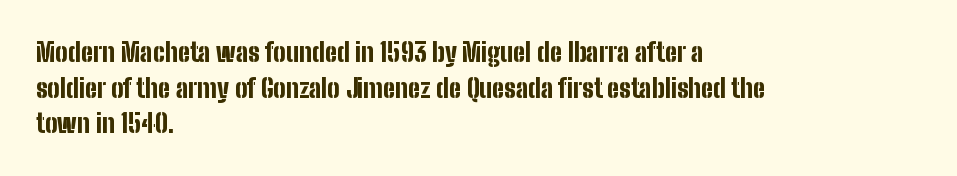
{"italic": "no", "bold": "yes", "underline": "no", "align": "left", "line_spacing": "normal", "line_spacing_ratio": 1.37, "letter_spacing": "normal", "letter_spacing_em": 0.0, "glyph_px": 26}
